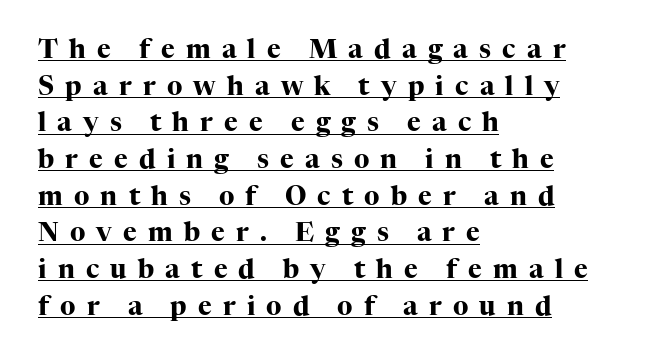
Q: Is the text bold? A: Yes.
Q: Is the text italic (slanted)? A: No, it is upright.
Q: Is the text underlined? A: Yes.
Q: How is the paragraph aligned? A: Left-aligned.
Q: Is the spacing between letters normal or unusually wide? A: Unusually wide.
Q: Is the spacing between lines tight, normal or loose? A: Normal.
